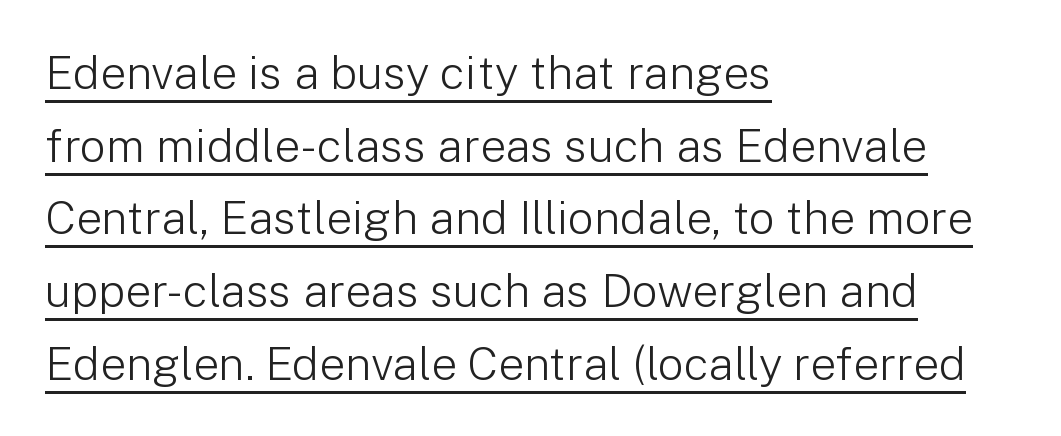
{"serif": "no", "italic": "no", "bold": "no", "weight": "light", "width": "normal", "stroke_contrast": "low", "x_height": "medium", "monospaced": "no", "underline": "yes", "align": "left", "line_spacing": "normal", "line_spacing_ratio": 1.58, "letter_spacing": "normal", "letter_spacing_em": 0.0, "glyph_px": 46}
